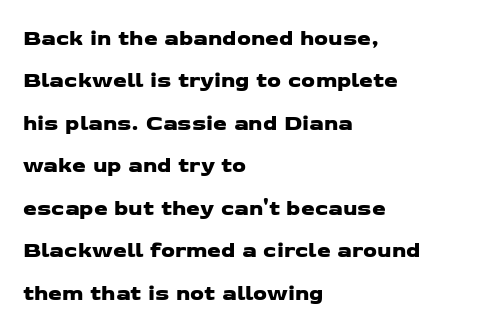
Q: Is the text underlined? A: No.
Q: How is the paragraph aligned? A: Left-aligned.
Q: Is the spacing between letters normal or unusually wide? A: Normal.
Q: Is the spacing between lines tight, normal or loose? A: Loose.
